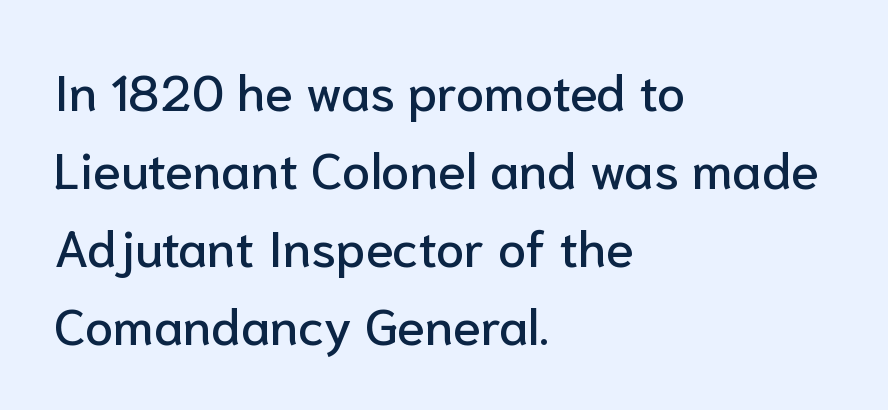
{"serif": "no", "italic": "no", "width": "normal", "stroke_contrast": "low", "x_height": "medium", "monospaced": "no", "underline": "no", "align": "left", "line_spacing": "normal", "line_spacing_ratio": 1.53, "letter_spacing": "normal", "letter_spacing_em": 0.0, "glyph_px": 51}
